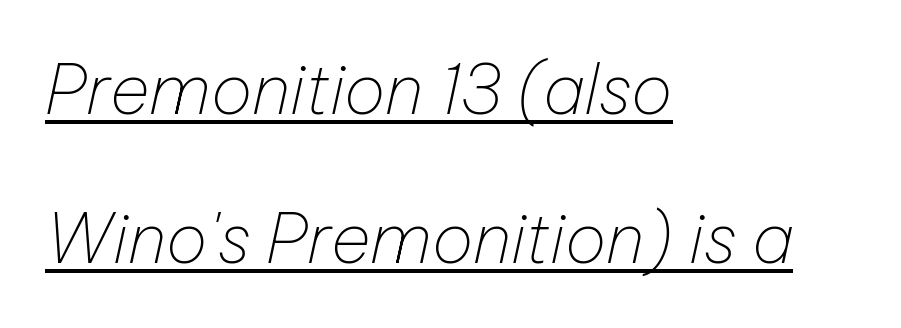
If you drew a line through each stem, it would be angled. Does a line run under the words? Yes, clearly. The text block is weighted toward the left margin, trailing off unevenly rightward. Glyph-to-glyph distance matches everyday printed text. These lines stand farther apart than default settings would place them.
